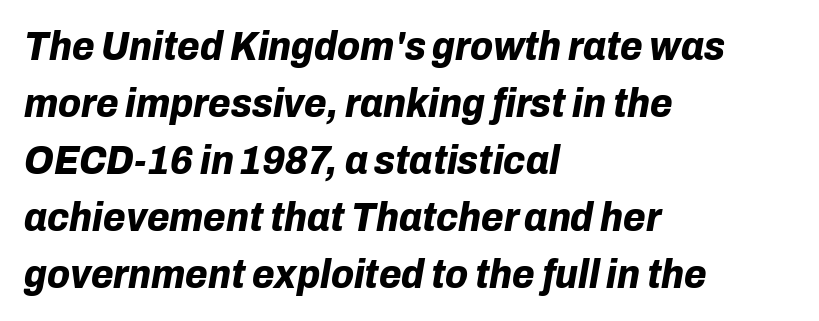
The image shows 41 px bold type, italic (leaning right); set left-aligned, normal line spacing (1.39x), normal letter spacing, not underlined; low stroke contrast and a medium x-height.
